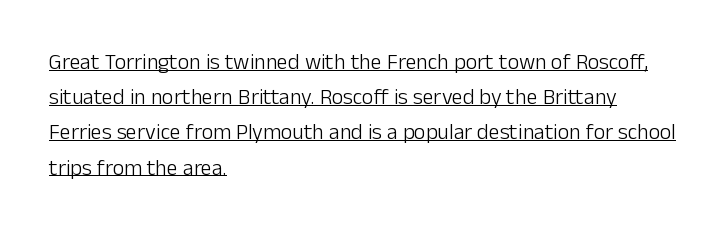
The image shows 22 px text type, upright; set left-aligned, normal line spacing (1.6x), normal letter spacing, underlined.
